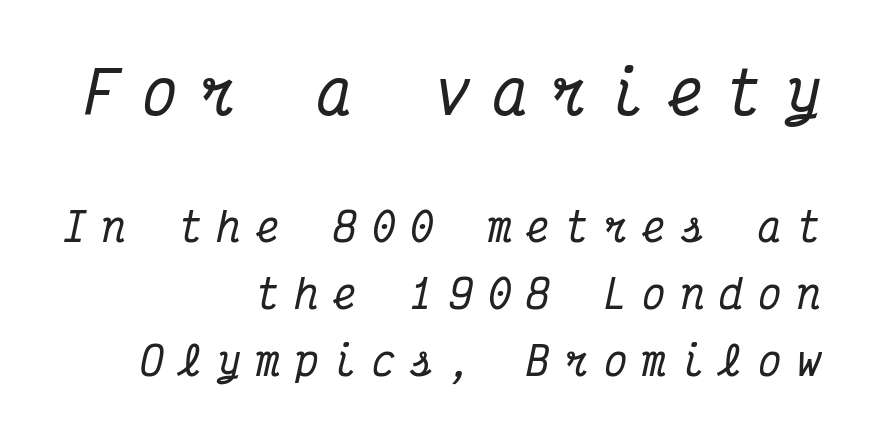
Q: Is the text italic (slanted)? A: Yes, it leans right by about 12 degrees.
Q: Is the typeface a serif or a sans-serif typeface? A: Serif.
Q: Is the text underlined? A: No.
Q: How is the paragraph aligned? A: Right-aligned.
Q: Is the spacing between letters normal or unusually wide? A: Unusually wide.
Q: Which block of text is set in a larger size, the first (top) or the second (bottom)? A: The first (top) one.
Q: Width (condensed, normal, or wide)? A: Condensed.
Q: Stroke contrast? A: Medium.
Q: x-height? A: Medium.
Q: Monospaced? A: Yes.
